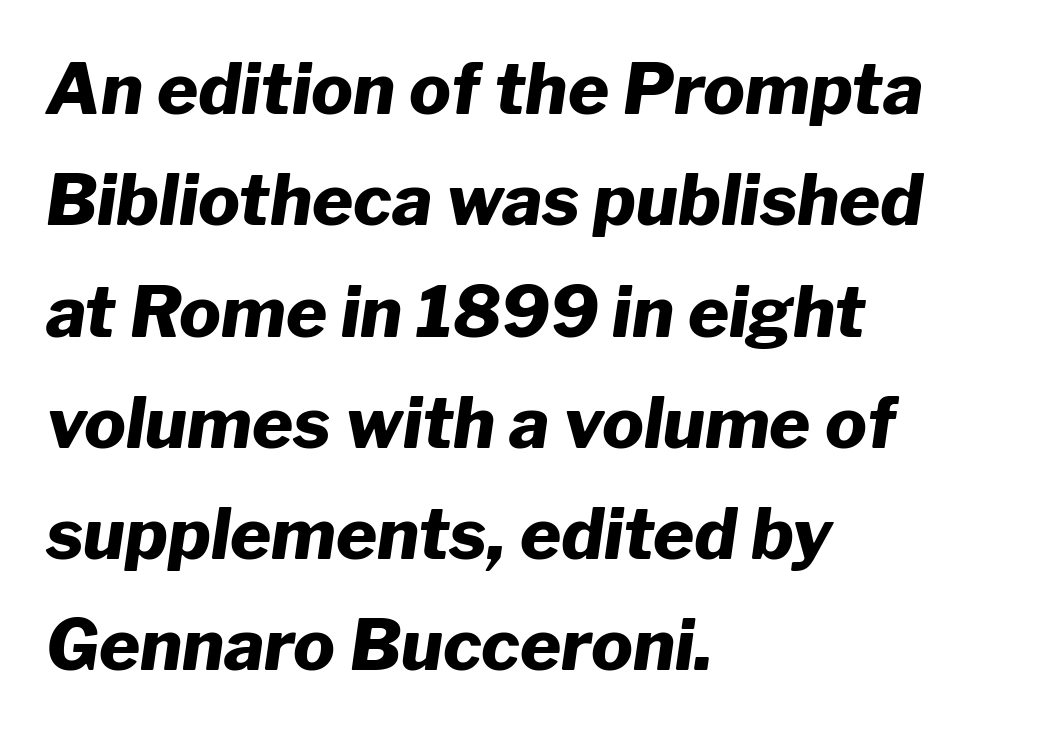
Left-aligned paragraph, ragged on the right. The zone under the glyphs is completely vacant. The rendering uses a bold face; every stroke is thick and dark. Between one letter and the next there's only the usual sliver of space.
